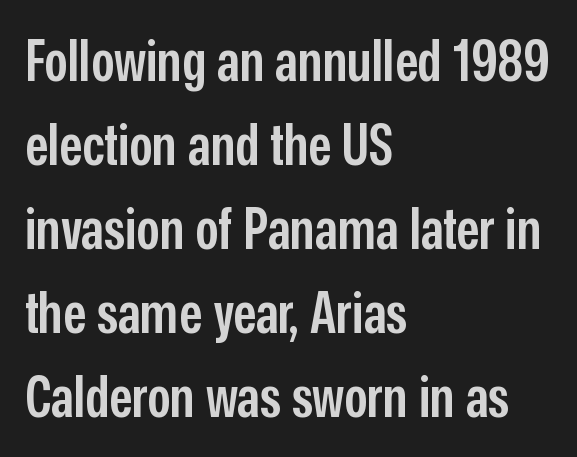
The image shows 58 px semibold, condensed sans-serif type, upright; set left-aligned, normal line spacing (1.45x), normal letter spacing, not underlined; low stroke contrast and a medium x-height.
